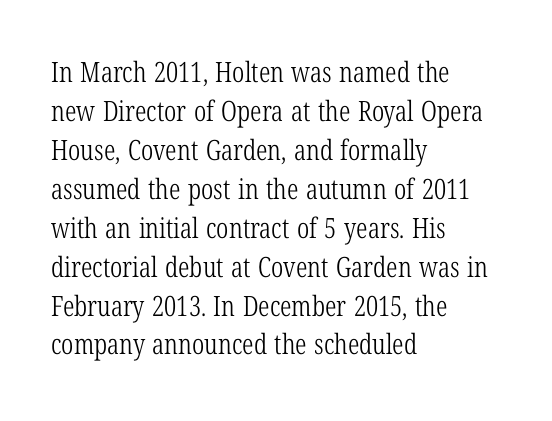
The image shows 28 px light, condensed serif type, upright; set left-aligned, normal line spacing (1.39x), normal letter spacing, not underlined; low stroke contrast and a medium x-height.
